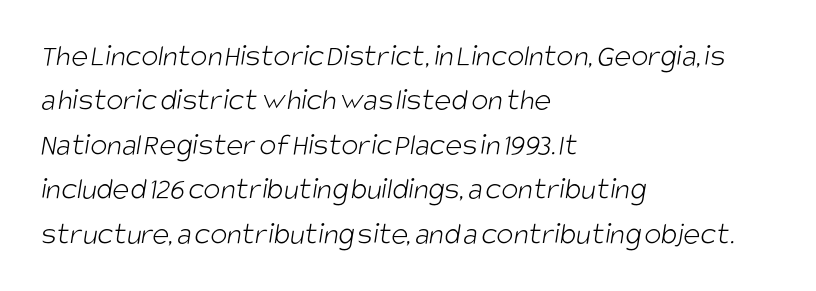
The image shows 32 px light, condensed sans-serif type; set left-aligned, normal line spacing (1.39x), normal letter spacing, not underlined; low stroke contrast and a large x-height.
